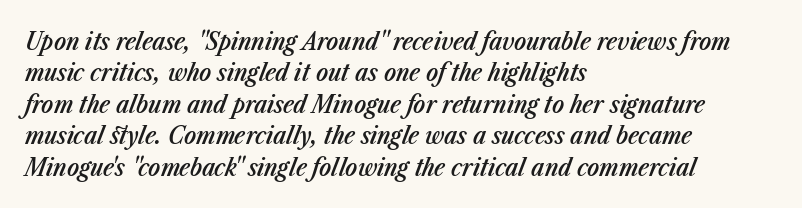
The image shows 25 px text type, italic (leaning right); set left-aligned, normal line spacing (1.26x), normal letter spacing, not underlined.
